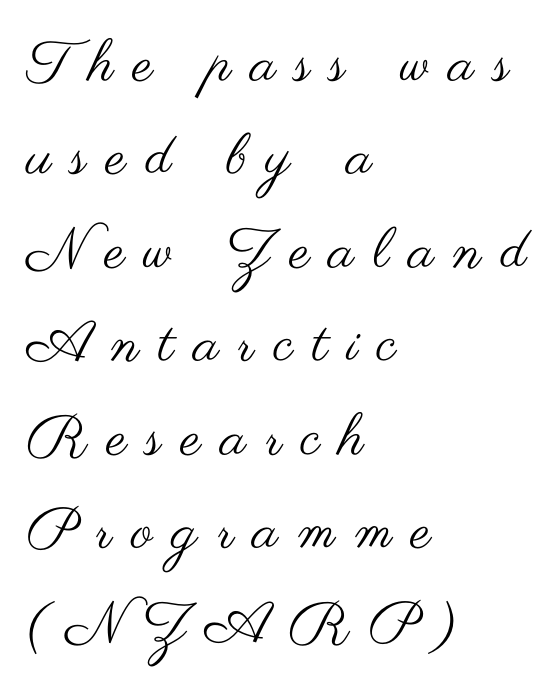
Compared with typical paragraphs, the rows here are spaced about the same. How are the letters spaced? Widely, with obvious added tracking. These lines are set flush left with a ragged right edge. The words here are not underlined.
